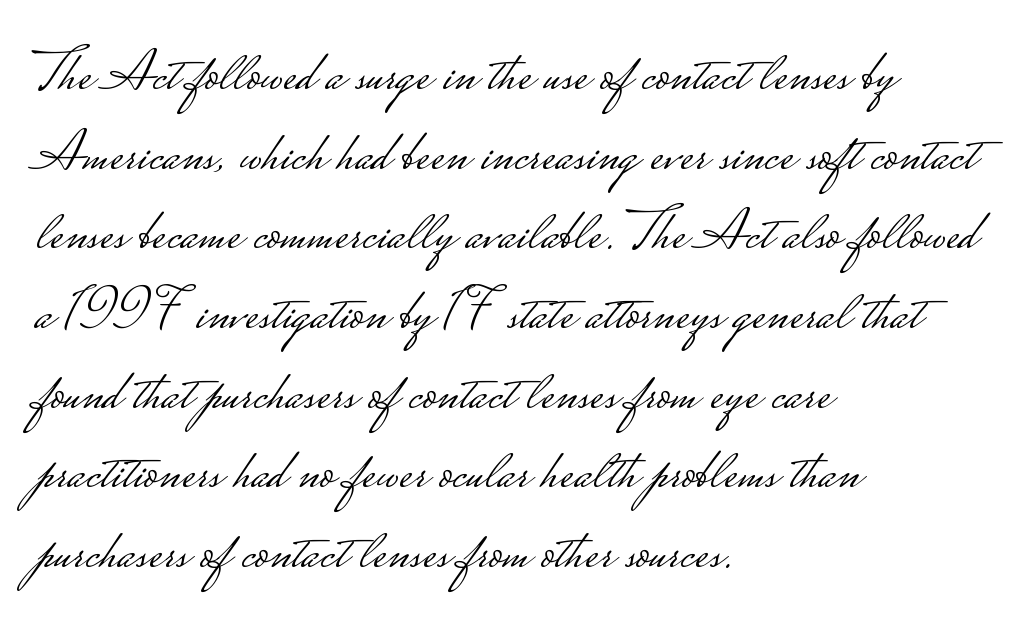
Q: Is the text bold? A: No.
Q: Is the text italic (slanted)? A: Yes.
Q: Is the typeface a serif or a sans-serif typeface? A: Sans-serif.
Q: Is the text underlined? A: No.
Q: How is the paragraph aligned? A: Left-aligned.
Q: Is the spacing between letters normal or unusually wide? A: Normal.
Q: Is the spacing between lines tight, normal or loose? A: Normal.
Q: Width (condensed, normal, or wide)? A: Wide.
Q: Stroke contrast? A: Low.
Q: Monospaced? A: No.
